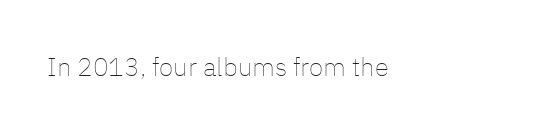
Q: Is the text bold? A: No.
Q: Is the text italic (slanted)? A: No, it is upright.
Q: Is the text underlined? A: No.
Q: Is the spacing between letters normal or unusually wide? A: Normal.
